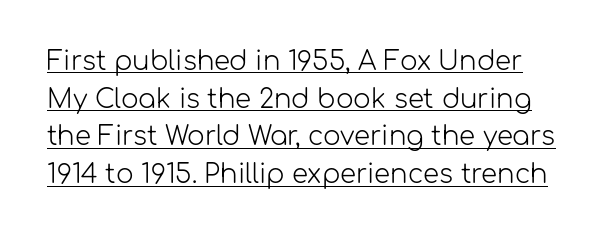
{"italic": "no", "bold": "no", "underline": "yes", "line_spacing": "normal", "line_spacing_ratio": 1.45, "letter_spacing": "normal", "letter_spacing_em": 0.0, "glyph_px": 26}
